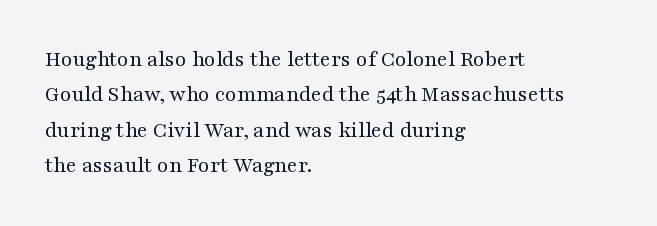
The face looks like a standard text weight, possibly lighter. Vertical strokes here are truly vertical. These lines keep a tight, regular rhythm from letter to letter. Leading matches the norm, producing a regular column. Left-aligned paragraph, ragged on the right. The space directly below the letters is spotless.
